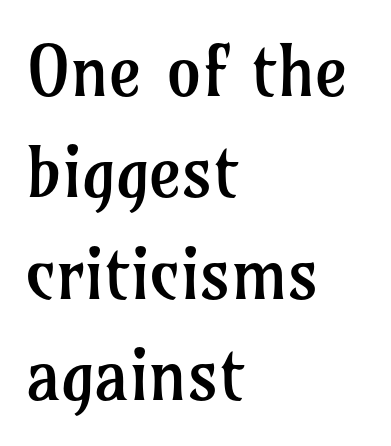
Default kerning and tracking; the words read as compact shapes. The area under the type is left untouched. A normal amount of white space separates one row of letters from the next. You could not count columns in this text — the font is proportionally spaced. On a weight scale, this lands at 450 or below. Does the type have serifs? Yes, each stem ends in a small foot.
